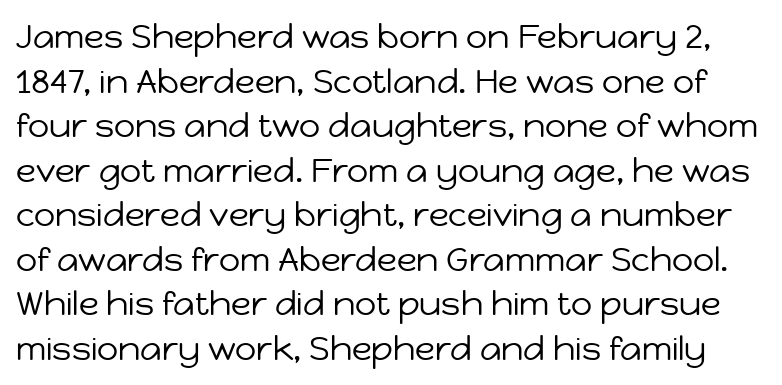
Q: Is the text bold? A: No.
Q: Is the text italic (slanted)? A: No, it is upright.
Q: Is the typeface a serif or a sans-serif typeface? A: Sans-serif.
Q: Is the text underlined? A: No.
Q: Is the spacing between letters normal or unusually wide? A: Normal.
Q: Is the spacing between lines tight, normal or loose? A: Normal.
Q: Width (condensed, normal, or wide)? A: Normal.
Q: Stroke contrast? A: Low.
Q: x-height? A: Medium.
Q: Monospaced? A: No.
